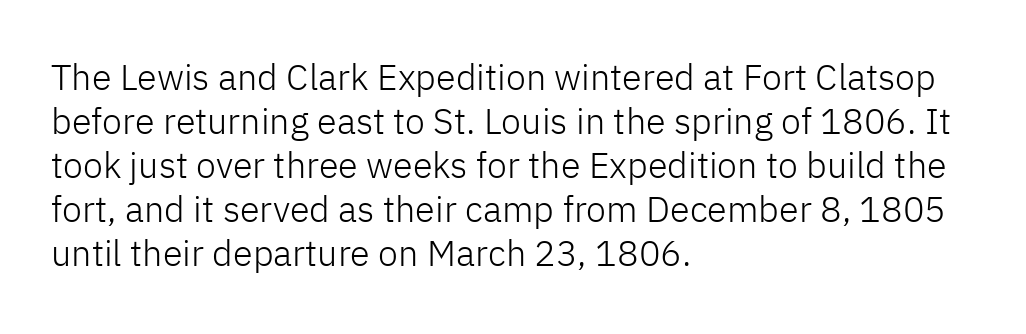
The image shows 36 px light sans-serif type, upright; set left-aligned, line spacing 1.22x, normal letter spacing, not underlined; low stroke contrast and a medium x-height.
